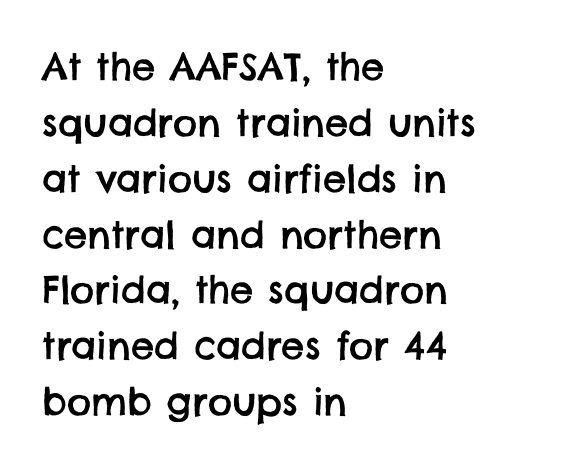
The image shows 37 px sans-serif type; set left-aligned, normal line spacing (1.51x), normal letter spacing, not underlined; low stroke contrast and a large x-height.
